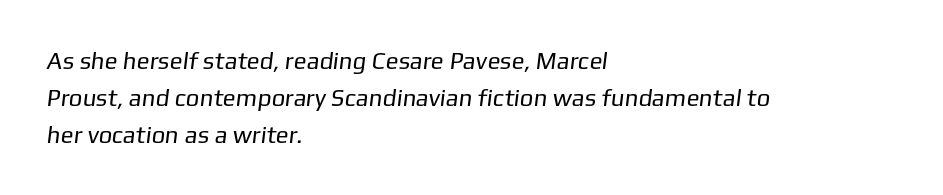
The image shows 24 px text type; set left-aligned, normal line spacing (1.54x), normal letter spacing, not underlined.
